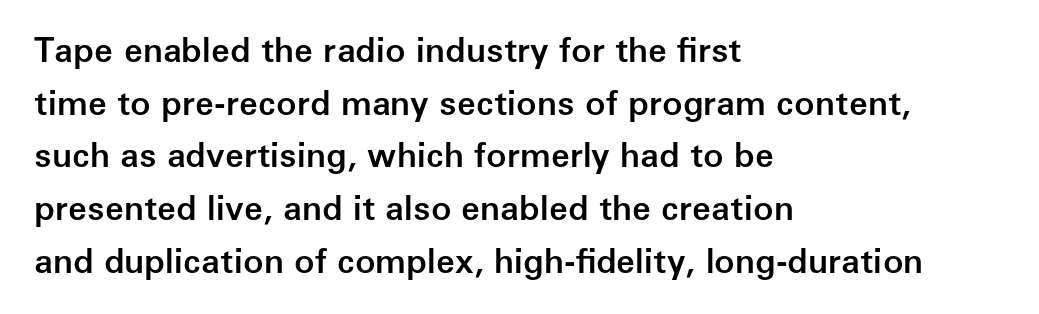
Q: Is the text bold? A: Semi-bold.
Q: Is the text italic (slanted)? A: No, it is upright.
Q: Is the typeface a serif or a sans-serif typeface? A: Sans-serif.
Q: Is the text underlined? A: No.
Q: How is the paragraph aligned? A: Left-aligned.
Q: Is the spacing between letters normal or unusually wide? A: Normal.
Q: Is the spacing between lines tight, normal or loose? A: Normal.
Q: Width (condensed, normal, or wide)? A: Normal.
Q: Stroke contrast? A: Low.
Q: x-height? A: Medium.
Q: Monospaced? A: No.
